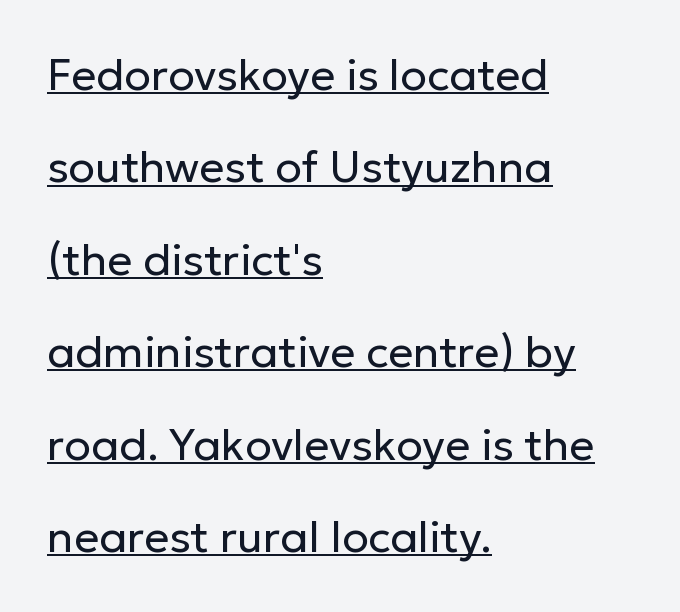
Q: Is the text bold? A: No.
Q: Is the text italic (slanted)? A: No, it is upright.
Q: Is the typeface a serif or a sans-serif typeface? A: Sans-serif.
Q: Is the text underlined? A: Yes.
Q: How is the paragraph aligned? A: Left-aligned.
Q: Is the spacing between letters normal or unusually wide? A: Normal.
Q: Is the spacing between lines tight, normal or loose? A: Loose.
Q: Width (condensed, normal, or wide)? A: Normal.
Q: Stroke contrast? A: Low.
Q: x-height? A: Medium.
Q: Monospaced? A: No.
